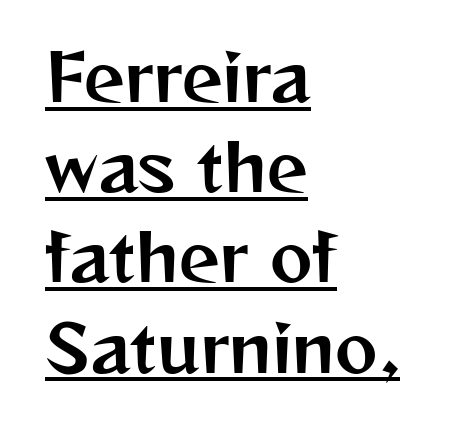
Q: Is the text italic (slanted)? A: No, it is upright.
Q: Is the typeface a serif or a sans-serif typeface? A: Sans-serif.
Q: Is the text underlined? A: Yes.
Q: How is the paragraph aligned? A: Left-aligned.
Q: Is the spacing between letters normal or unusually wide? A: Normal.
Q: Is the spacing between lines tight, normal or loose? A: Normal.
Q: Width (condensed, normal, or wide)? A: Normal.
Q: Stroke contrast? A: Medium.
Q: x-height? A: Medium.
Q: Monospaced? A: No.
